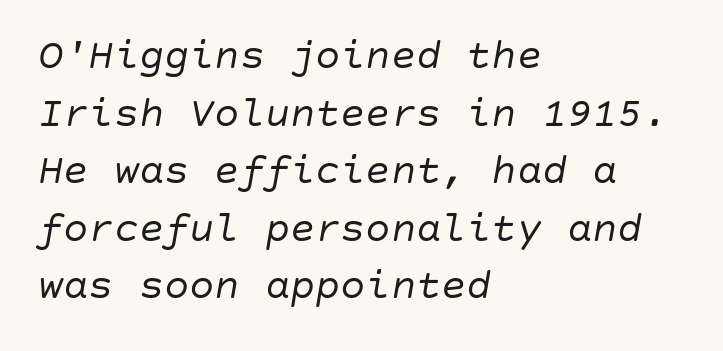
Vertical spacing — default. Nobody drew a line under any word here. Words appear dense and cohesive because spacing is normal. Compared with ordinary roman type, these characters are visibly tilted. Stem width sits at or under what a default text font uses.
